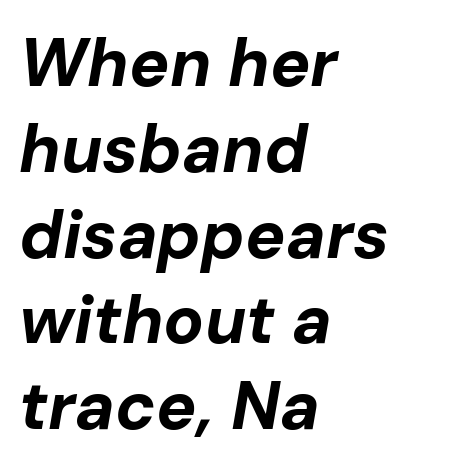
The image shows 67 px bold type, italic (leaning right); set left-aligned, normal line spacing (1.28x), normal letter spacing, not underlined; low stroke contrast and a medium x-height.
